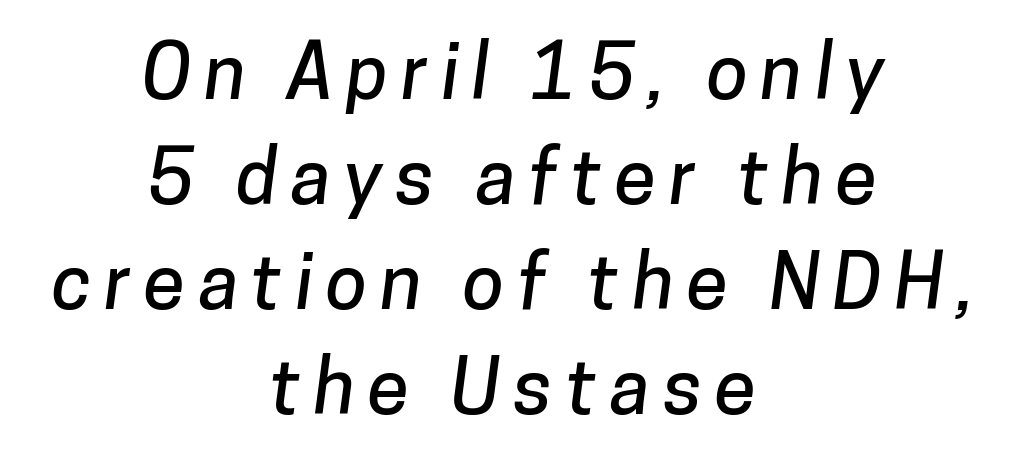
Q: Is the typeface a serif or a sans-serif typeface? A: Sans-serif.
Q: Is the text underlined? A: No.
Q: How is the paragraph aligned? A: Centered.
Q: Is the spacing between lines tight, normal or loose? A: Normal.
Q: Width (condensed, normal, or wide)? A: Normal.
Q: Stroke contrast? A: Low.
Q: x-height? A: Medium.
Q: Monospaced? A: No.
